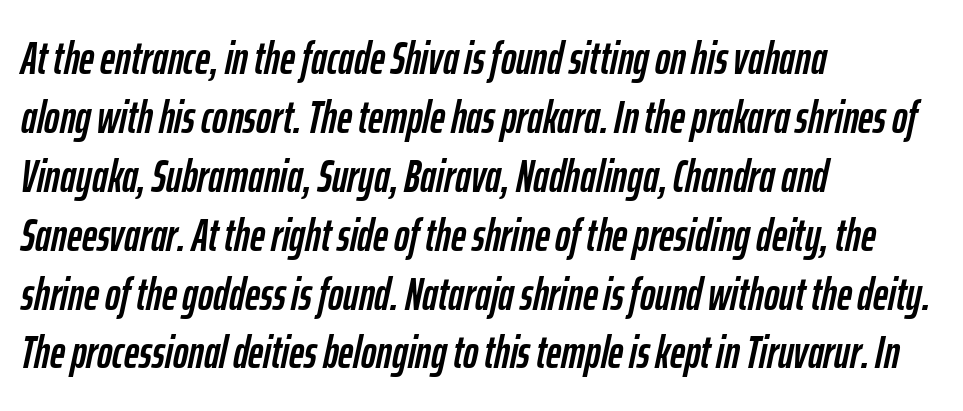
Posture: slanted. Rule under the text: the space is simply empty. The lines in this sample share a left origin and differ only in where they stop. Standard letterfit; no display-style spreading of the glyphs. The lines sit at an ordinary, default distance from one another. Spacing verdict: proportional, widths tailored to each character.
